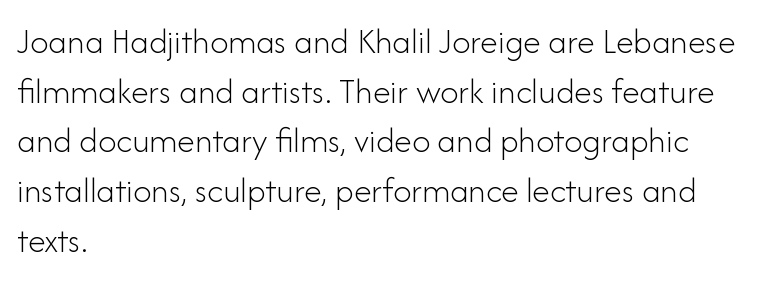
Q: Is the text bold? A: No.
Q: Is the text italic (slanted)? A: No, it is upright.
Q: Is the typeface a serif or a sans-serif typeface? A: Sans-serif.
Q: Is the text underlined? A: No.
Q: How is the paragraph aligned? A: Left-aligned.
Q: Is the spacing between letters normal or unusually wide? A: Normal.
Q: Is the spacing between lines tight, normal or loose? A: Normal.
Q: Width (condensed, normal, or wide)? A: Normal.
Q: Stroke contrast? A: Low.
Q: x-height? A: Small.
Q: Monospaced? A: No.
